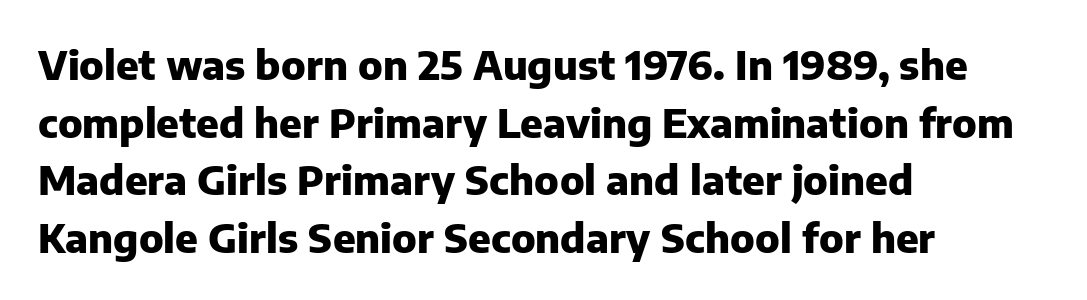
Do the characters align in a grid? No, the font is proportional. Left-aligned paragraph, ragged on the right. Tall strokes in this sample are plumb rather than angled. Any mark beneath the type? The region is blank. The designer left line spacing at the default. Check where the strokes stop: nothing finishes them off — pure sans.
